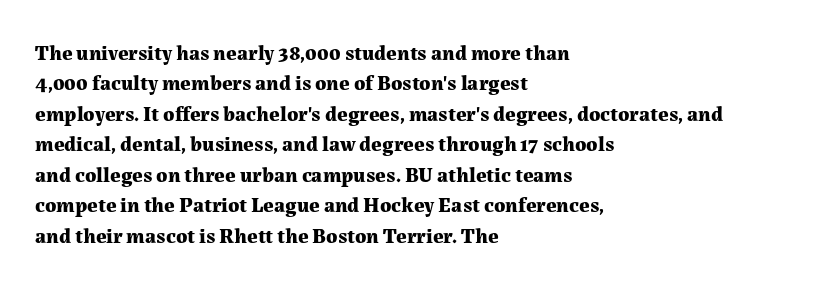
The image shows 21 px bold type, upright; set left-aligned, normal line spacing (1.45x), normal letter spacing, not underlined.
